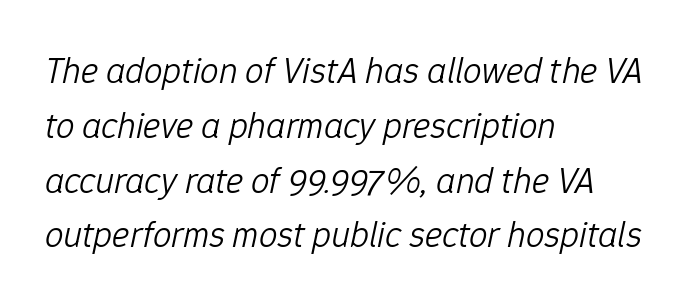
The image shows 37 px light type, italic (leaning right); set left-aligned, normal line spacing (1.48x), normal letter spacing, not underlined; low stroke contrast and a medium x-height.
